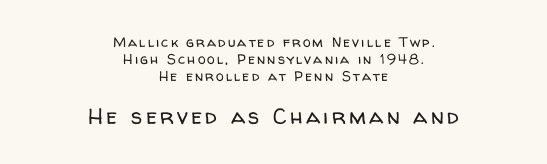
Descenders are the only things crossing below the line. The second block has been scaled up relative to the first. This sample is center-justified, so both line endings float freely. The characters are drawn with everyday or finer stroke widths. Upright lettering throughout.
